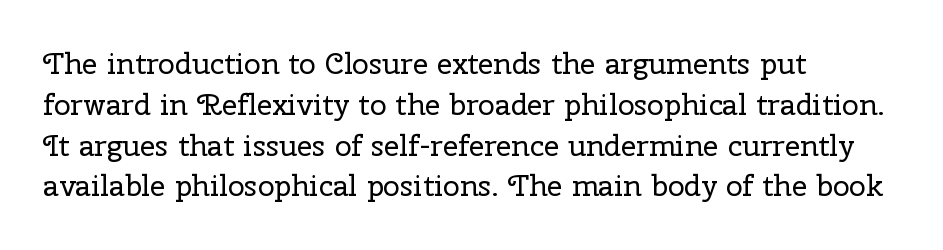
Q: Is the text bold? A: No.
Q: Is the text italic (slanted)? A: No, it is upright.
Q: Is the typeface a serif or a sans-serif typeface? A: Serif.
Q: Is the text underlined? A: No.
Q: How is the paragraph aligned? A: Left-aligned.
Q: Is the spacing between letters normal or unusually wide? A: Normal.
Q: Is the spacing between lines tight, normal or loose? A: Normal.
Q: Width (condensed, normal, or wide)? A: Normal.
Q: Stroke contrast? A: Low.
Q: x-height? A: Medium.
Q: Monospaced? A: No.
